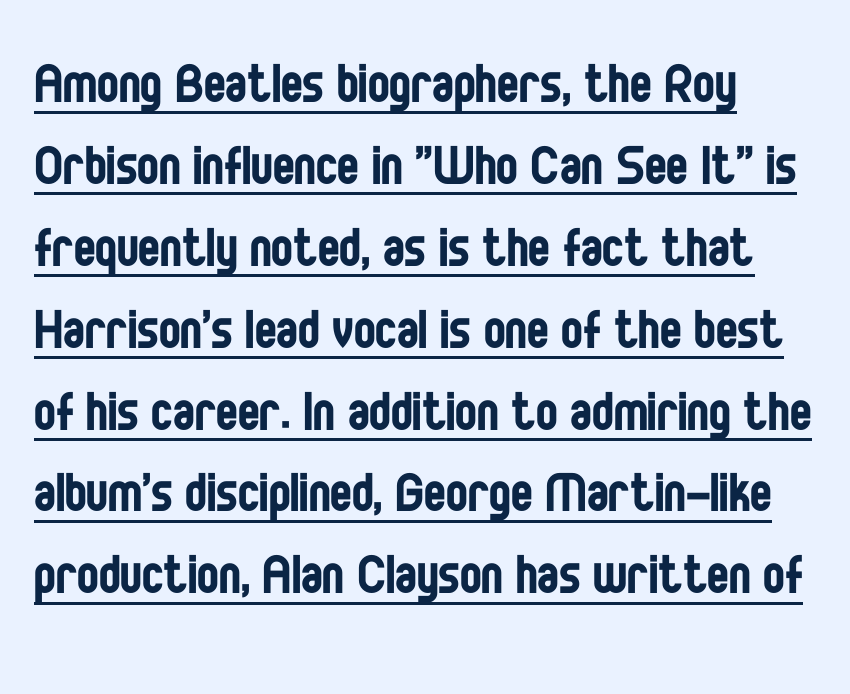
{"serif": "no", "italic": "no", "bold": "no", "weight": "regular", "width": "condensed", "stroke_contrast": "low", "x_height": "large", "monospaced": "no", "underline": "yes", "align": "left", "line_spacing": "normal", "line_spacing_ratio": 1.26, "letter_spacing": "normal", "letter_spacing_em": 0.0, "glyph_px": 65}
